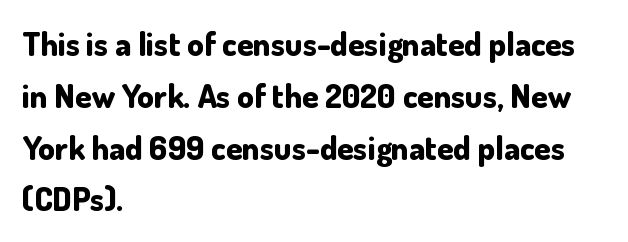
The image shows 33 px bold sans-serif type, upright; set left-aligned, normal line spacing (1.57x), normal letter spacing, not underlined; low stroke contrast and a small x-height.
